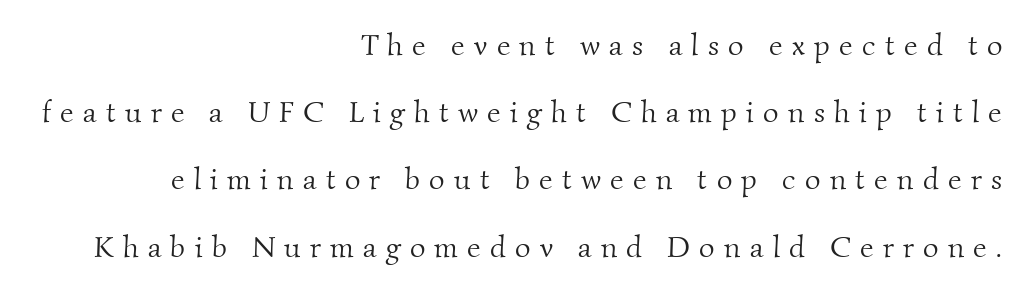
The image shows 30 px light serif type; set right-aligned, loose line spacing (2.24x), unusually wide letter spacing (+0.31 em), not underlined; medium stroke contrast and a small x-height.
